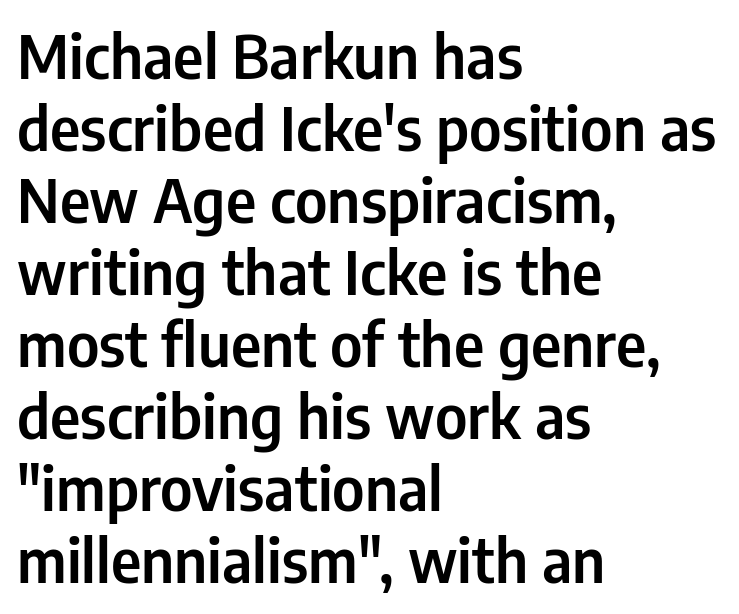
The image shows 60 px condensed sans-serif type, upright; set left-aligned, line spacing 1.2x, normal letter spacing, not underlined; low stroke contrast and a medium x-height.
